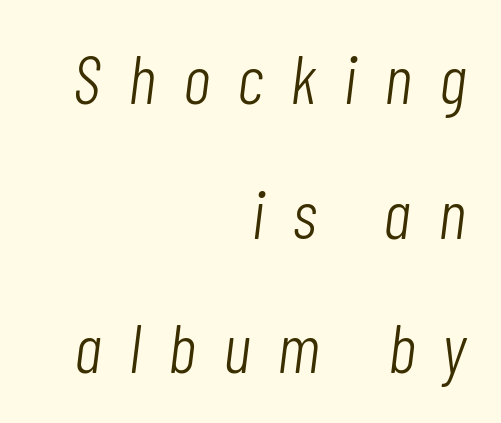
{"italic": "yes", "lean": "right", "slant_degrees": 7, "bold": "no", "weight": "light", "width": "condensed", "stroke_contrast": "low", "x_height": "medium", "monospaced": "no", "underline": "no", "align": "right", "line_spacing": "loose", "line_spacing_ratio": 1.95, "letter_spacing": "wide", "letter_spacing_em": 0.39, "glyph_px": 69}
